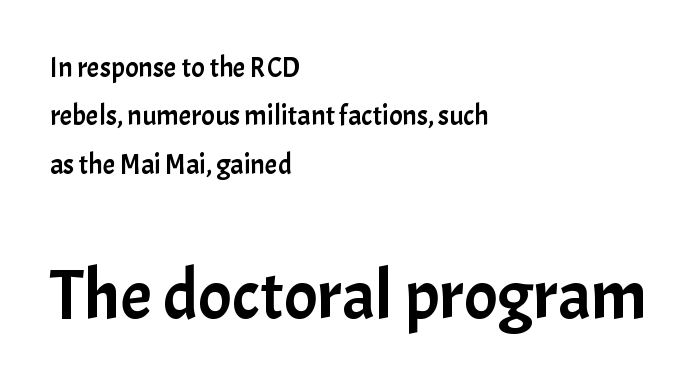
{"serif": "no", "italic": "no", "width": "normal", "stroke_contrast": "low", "x_height": "medium", "monospaced": "no", "underline": "no", "align": "left", "line_spacing_ratio": 1.73, "letter_spacing": "normal", "letter_spacing_em": 0.0, "larger_block": "second", "size_ratio": 2.5, "glyph_px": 70}
